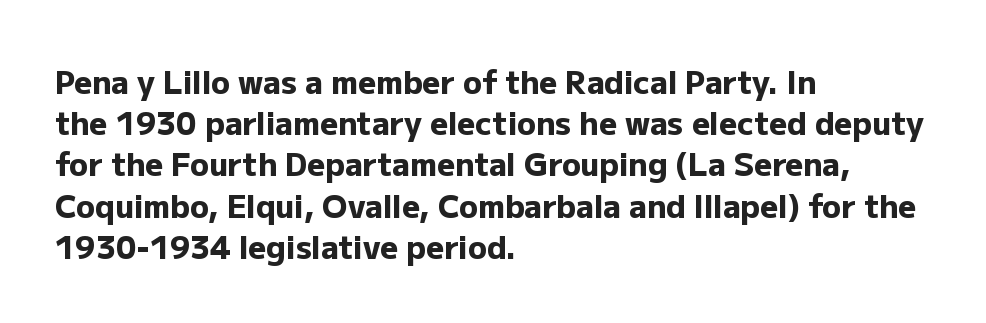
{"serif": "no", "italic": "no", "bold": "yes", "weight": "heavy", "width": "normal", "stroke_contrast": "low", "x_height": "medium", "monospaced": "no", "underline": "no", "align": "left", "line_spacing": "normal", "line_spacing_ratio": 1.33, "letter_spacing": "normal", "letter_spacing_em": 0.0, "glyph_px": 31}
